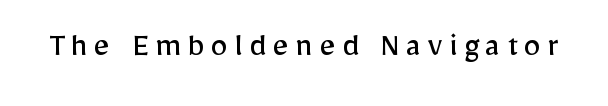
{"serif": "no", "italic": "no", "bold": "no", "weight": "regular", "width": "normal", "stroke_contrast": "low", "x_height": "medium", "monospaced": "no", "underline": "no", "glyph_px": 35}
